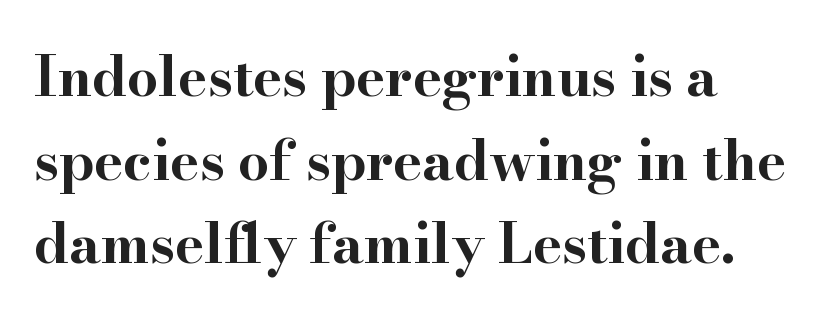
The image shows 55 px bold, wide serif type, upright; set left-aligned, normal line spacing (1.52x), normal letter spacing, not underlined; high stroke contrast and a small x-height.
